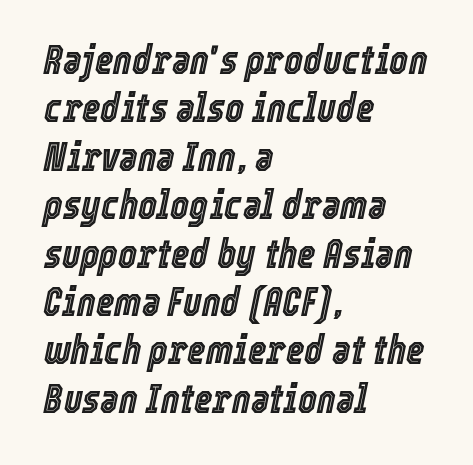
The image shows 40 px condensed type, italic (leaning right); set left-aligned, line spacing 1.21x, normal letter spacing, not underlined; a medium x-height.
